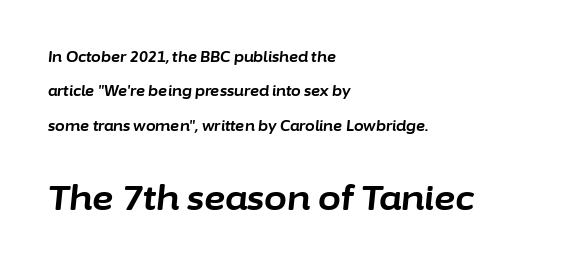
Q: Is the text bold? A: Yes.
Q: Is the text italic (slanted)? A: Yes, it leans right by about 6 degrees.
Q: Is the text underlined? A: No.
Q: How is the paragraph aligned? A: Left-aligned.
Q: Is the spacing between letters normal or unusually wide? A: Normal.
Q: Is the spacing between lines tight, normal or loose? A: Loose.
Q: Which block of text is set in a larger size, the first (top) or the second (bottom)? A: The second (bottom) one.
Q: Width (condensed, normal, or wide)? A: Normal.
Q: Stroke contrast? A: Low.
Q: x-height? A: Medium.
Q: Monospaced? A: No.
